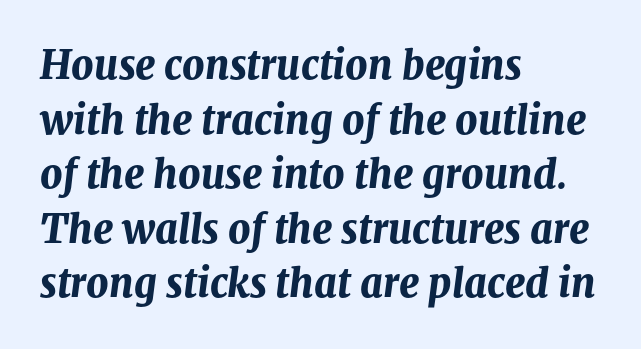
Q: Is the text bold? A: Yes.
Q: Is the text italic (slanted)? A: Yes, it leans right by about 8 degrees.
Q: Is the text underlined? A: No.
Q: How is the paragraph aligned? A: Left-aligned.
Q: Is the spacing between letters normal or unusually wide? A: Normal.
Q: Is the spacing between lines tight, normal or loose? A: Normal.
Q: Width (condensed, normal, or wide)? A: Normal.
Q: Stroke contrast? A: Medium.
Q: x-height? A: Medium.
Q: Monospaced? A: No.
